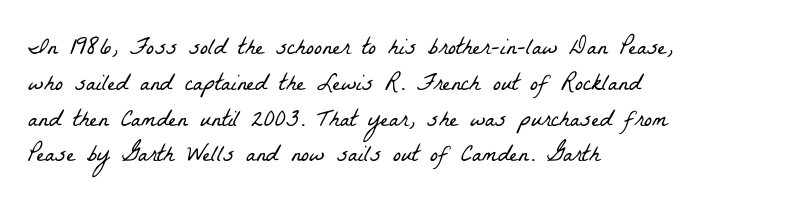
The image shows 24 px text type; set left-aligned, normal line spacing (1.49x), normal letter spacing, not underlined.
